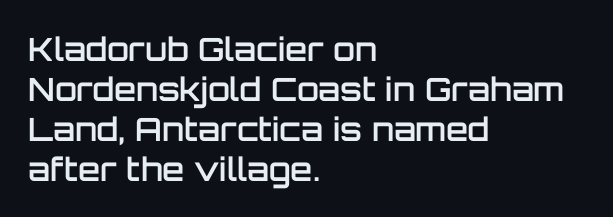
The letters stand upright; this is a roman face. Observe the absence of serifs on each vertical stroke in this sample. Is this a fixed-width face? No — the glyphs have proportional, varying widths. Each line starts at the same left margin while the right side varies. I'd describe the lettering as semibold — firm but not a full bold. These lines sit exactly where default settings would place them.
